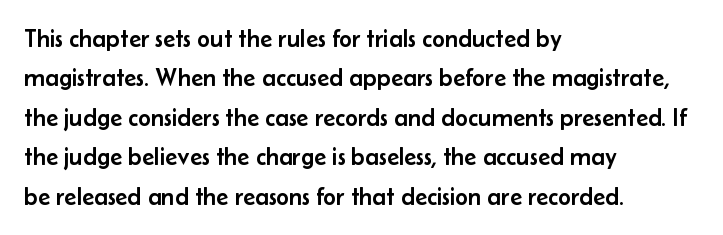
Q: Is the text italic (slanted)? A: No, it is upright.
Q: Is the text underlined? A: No.
Q: How is the paragraph aligned? A: Left-aligned.
Q: Is the spacing between letters normal or unusually wide? A: Normal.
Q: Is the spacing between lines tight, normal or loose? A: Normal.
